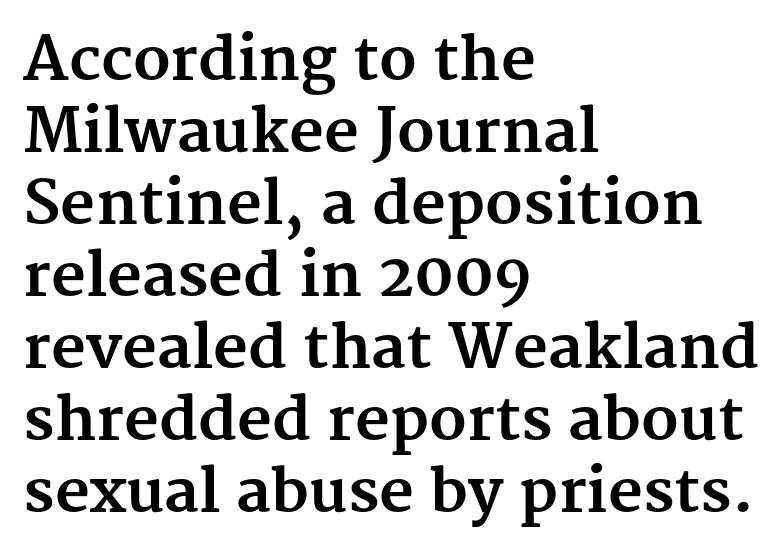
The image shows 60 px bold serif type, upright; set left-aligned, line spacing 1.2x, normal letter spacing, not underlined; medium stroke contrast and a medium x-height.
